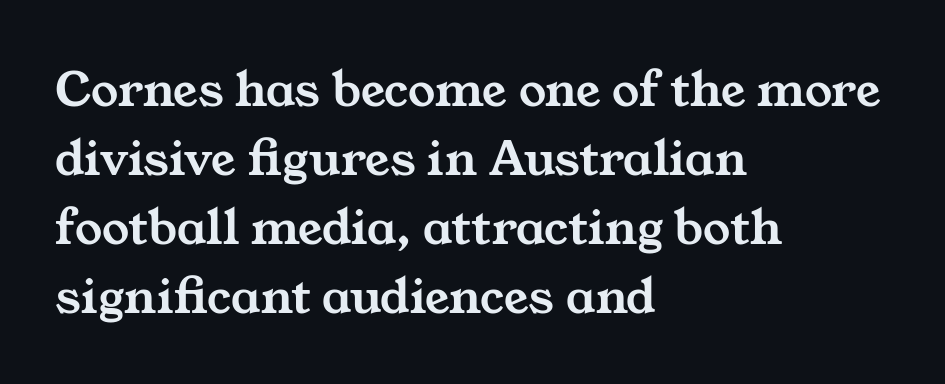
Q: Is the typeface a serif or a sans-serif typeface? A: Serif.
Q: Is the text underlined? A: No.
Q: How is the paragraph aligned? A: Left-aligned.
Q: Is the spacing between letters normal or unusually wide? A: Normal.
Q: Is the spacing between lines tight, normal or loose? A: Normal.
Q: Width (condensed, normal, or wide)? A: Wide.
Q: Stroke contrast? A: Medium.
Q: x-height? A: Medium.
Q: Monospaced? A: No.
